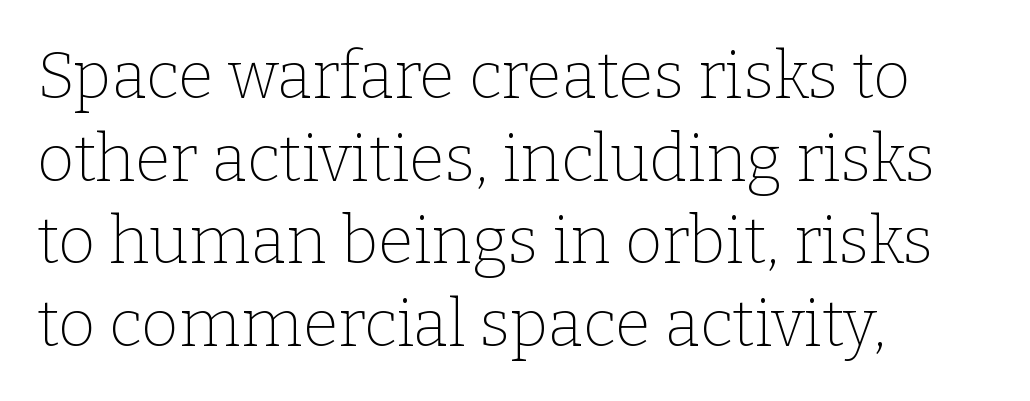
The rag falls on the right side of this text block. The strokes carry an ordinary text weight at most. Decoration check: the copy has no underline. A serif font was chosen for this passage.
